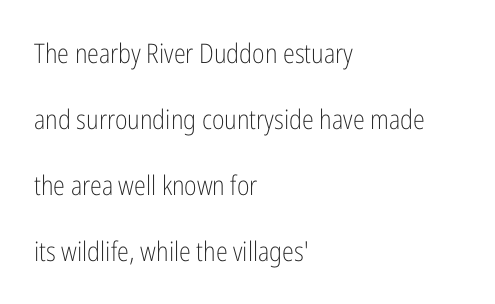
Leading: increased. This is not heavy type; no bold has been used. Typeset ragged right — the left edge is the straight one. Posture: upright roman.
